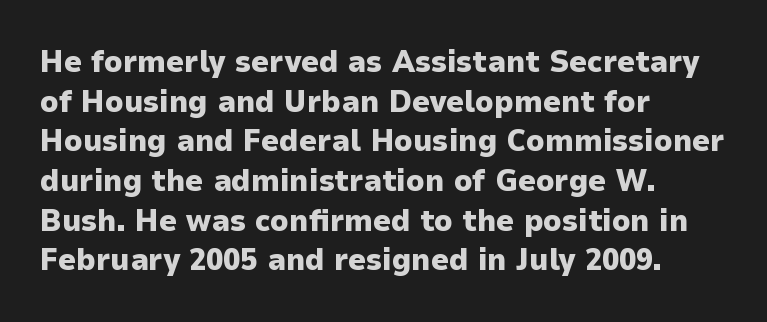
{"serif": "no", "italic": "no", "bold": "yes", "weight": "heavy", "width": "normal", "stroke_contrast": "low", "x_height": "medium", "monospaced": "no", "underline": "no", "align": "left", "line_spacing": "normal", "line_spacing_ratio": 1.28, "letter_spacing": "normal", "letter_spacing_em": 0.0, "glyph_px": 31}
